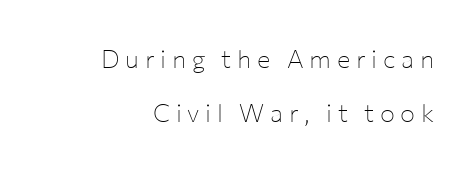
Q: Is the text bold? A: No.
Q: Is the text italic (slanted)? A: No, it is upright.
Q: Is the text underlined? A: No.
Q: How is the paragraph aligned? A: Right-aligned.
Q: Is the spacing between letters normal or unusually wide? A: Unusually wide.
Q: Is the spacing between lines tight, normal or loose? A: Loose.
